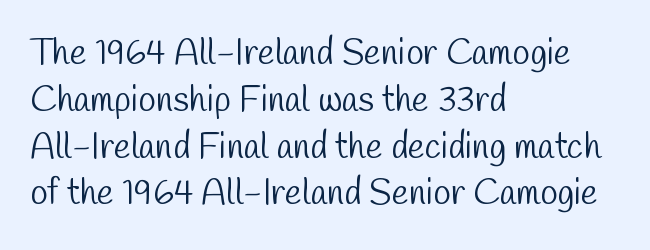
Q: Is the text bold? A: No.
Q: Is the typeface a serif or a sans-serif typeface? A: Sans-serif.
Q: Is the text underlined? A: No.
Q: How is the paragraph aligned? A: Left-aligned.
Q: Is the spacing between letters normal or unusually wide? A: Normal.
Q: Is the spacing between lines tight, normal or loose? A: Normal.
Q: Width (condensed, normal, or wide)? A: Condensed.
Q: Stroke contrast? A: Low.
Q: x-height? A: Medium.
Q: Monospaced? A: No.
